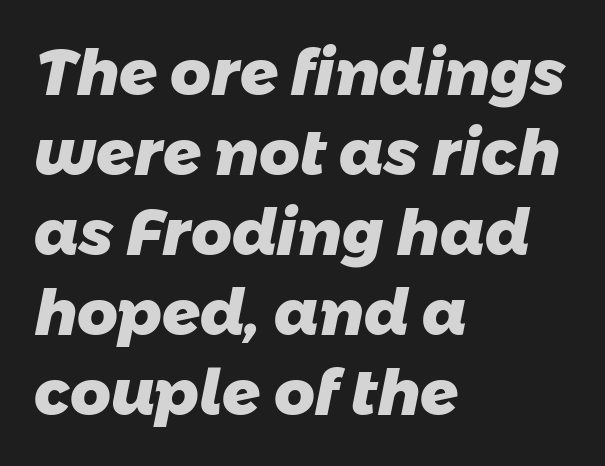
Q: Is the text bold? A: Yes.
Q: Is the typeface a serif or a sans-serif typeface? A: Sans-serif.
Q: Is the text underlined? A: No.
Q: How is the paragraph aligned? A: Left-aligned.
Q: Is the spacing between letters normal or unusually wide? A: Normal.
Q: Is the spacing between lines tight, normal or loose? A: Normal.
Q: Width (condensed, normal, or wide)? A: Normal.
Q: Stroke contrast? A: Low.
Q: x-height? A: Medium.
Q: Monospaced? A: No.
